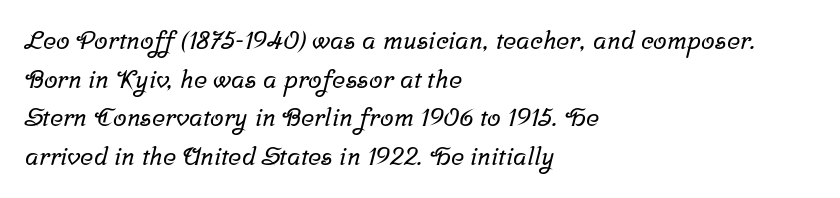
{"underline": "no", "align": "left", "line_spacing": "normal", "line_spacing_ratio": 1.55, "letter_spacing": "normal", "letter_spacing_em": 0.0, "glyph_px": 25}
